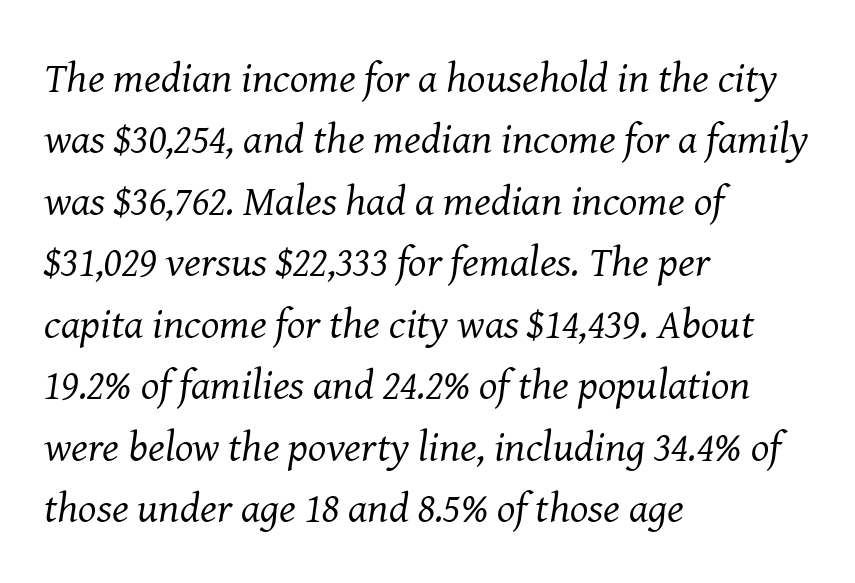
The image shows 43 px regular-weight serif type, italic (leaning right); set left-aligned, normal line spacing (1.43x), normal letter spacing, not underlined; medium stroke contrast and a medium x-height.
